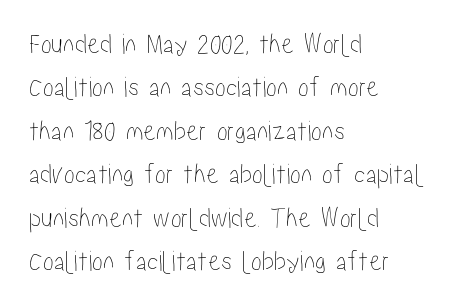
Tall strokes in this sample are plumb rather than angled. The passage shown has conventional tracking throughout. One glance says typical: line gaps are just what's usual. If you drew a ruler down the left edge, every line would touch it.
